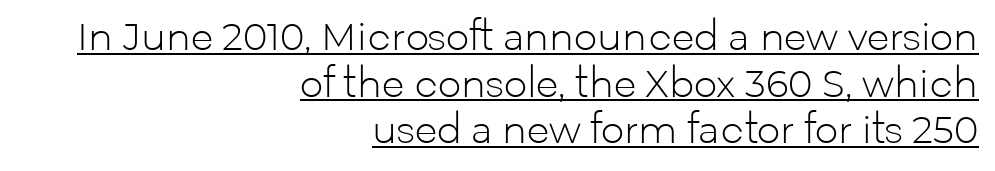
Tall strokes in this sample are plumb rather than angled. Each new line begins a customary step beneath the previous one. A light-to-regular cut is what we see here. Typeset ragged left — the right edge is the straight one. The face used here appears with an underline applied.
